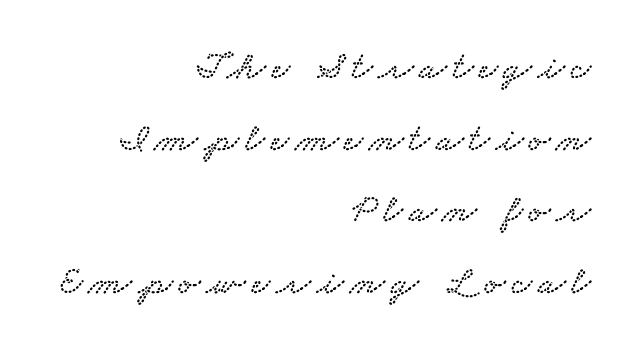
Q: Is the typeface a serif or a sans-serif typeface? A: Serif.
Q: Is the text underlined? A: No.
Q: How is the paragraph aligned? A: Right-aligned.
Q: Width (condensed, normal, or wide)? A: Wide.
Q: Stroke contrast? A: Low.
Q: x-height? A: Small.
Q: Monospaced? A: No.
